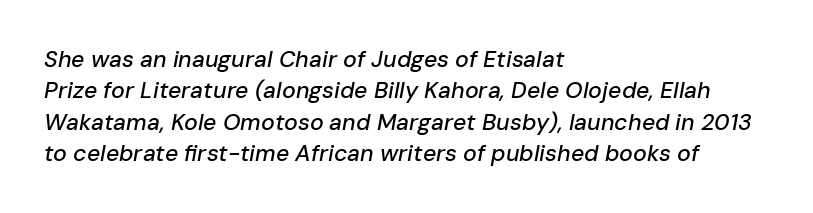
The gap between lines stays unmarked. This sample keeps an unexceptional amount of space between lines. Short and long lines alike share a common starting point at left. In terms of posture, this sample is oblique.
